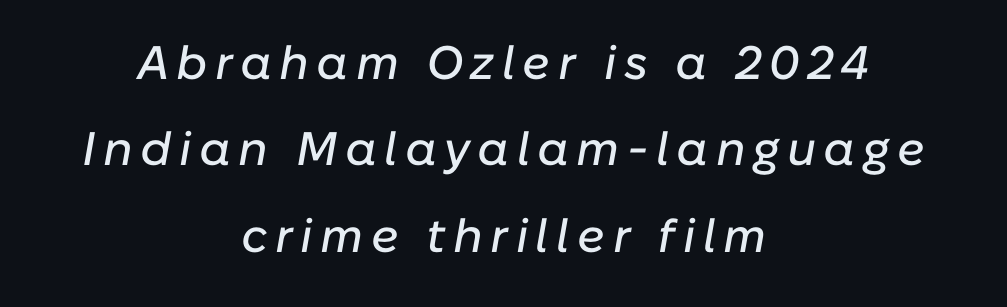
{"italic": "yes", "lean": "right", "slant_degrees": 10, "width": "normal", "stroke_contrast": "low", "x_height": "medium", "monospaced": "no", "underline": "no", "align": "center", "line_spacing_ratio": 1.84, "glyph_px": 47}
